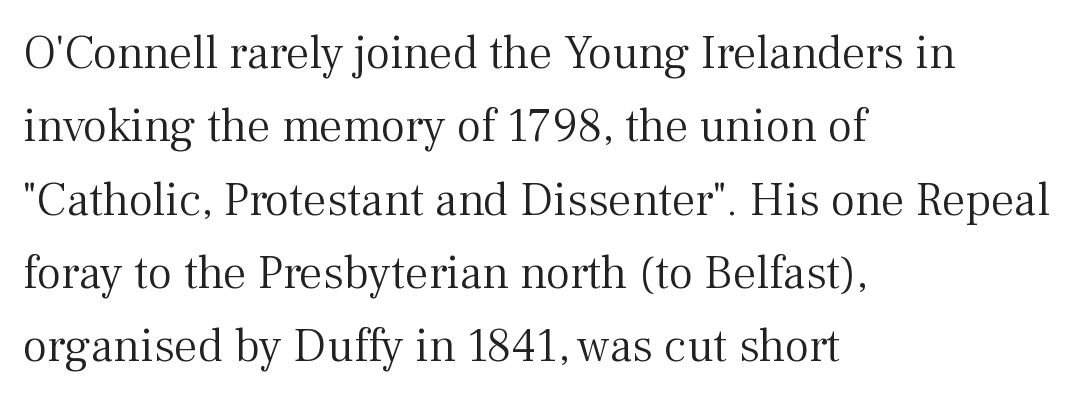
{"serif": "yes", "italic": "no", "bold": "no", "weight": "light", "width": "normal", "stroke_contrast": "medium", "x_height": "medium", "monospaced": "no", "underline": "no", "align": "left", "line_spacing": "normal", "line_spacing_ratio": 1.56, "letter_spacing": "normal", "letter_spacing_em": 0.0, "glyph_px": 47}
